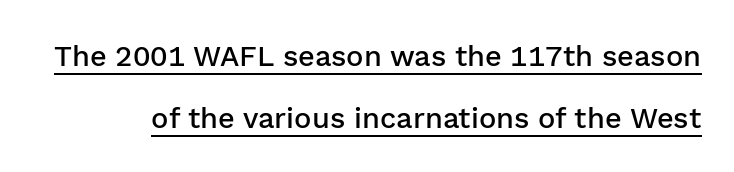
The leading is generous, giving the passage an open texture. The letters sit at their default tracking, neither squeezed nor spread. A continuous stroke trails under the words, as in a hyperlink. On the weight axis this lands at semibold, roughly 600. This is roman type, the default non-slanted kind. Each letter's strokes conclude bluntly, with no projecting serifs.
